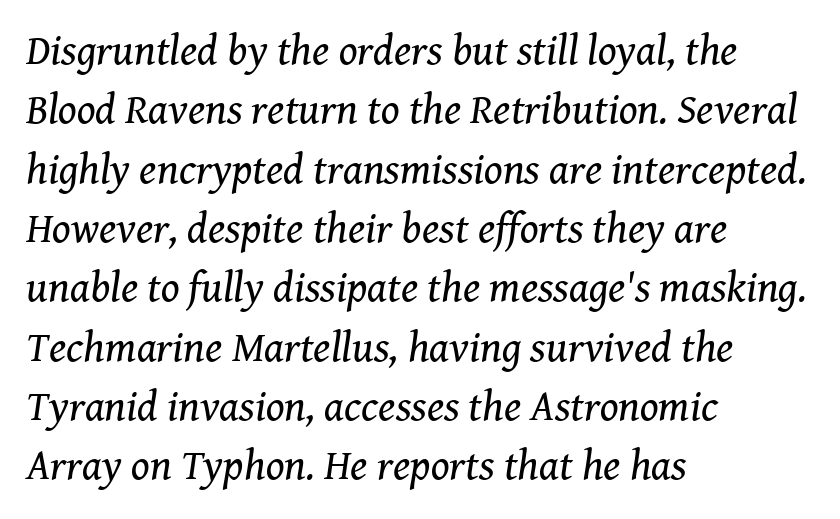
Q: Is the text bold? A: No.
Q: Is the text italic (slanted)? A: Yes, it leans right by about 8 degrees.
Q: Is the typeface a serif or a sans-serif typeface? A: Serif.
Q: Is the text underlined? A: No.
Q: How is the paragraph aligned? A: Left-aligned.
Q: Is the spacing between letters normal or unusually wide? A: Normal.
Q: Is the spacing between lines tight, normal or loose? A: Normal.
Q: Width (condensed, normal, or wide)? A: Normal.
Q: Stroke contrast? A: Medium.
Q: x-height? A: Medium.
Q: Monospaced? A: No.
